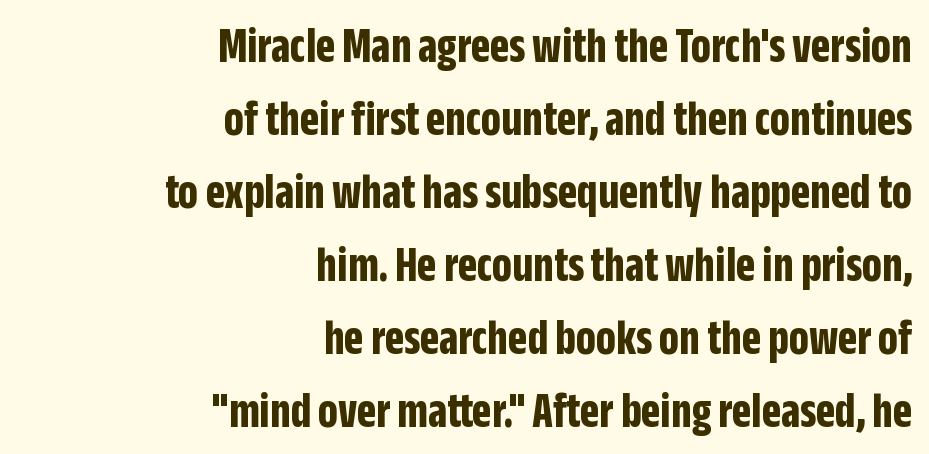
{"serif": "no", "italic": "no", "bold": "yes", "weight": "bold", "width": "condensed", "stroke_contrast": "low", "x_height": "large", "monospaced": "no", "underline": "no", "align": "right", "line_spacing": "normal", "line_spacing_ratio": 1.46, "letter_spacing": "normal", "letter_spacing_em": 0.0, "glyph_px": 50}
